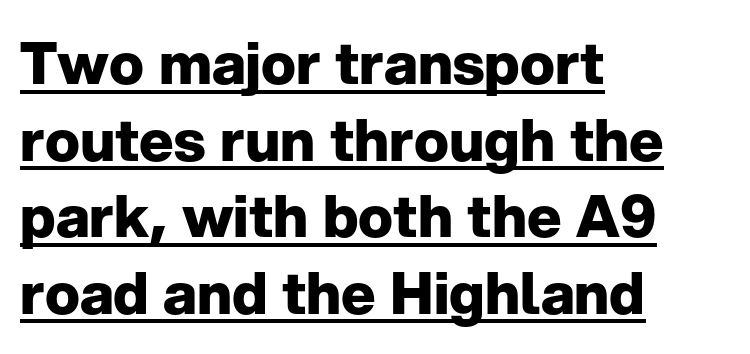
Q: Is the text bold? A: Yes.
Q: Is the text italic (slanted)? A: No, it is upright.
Q: Is the typeface a serif or a sans-serif typeface? A: Sans-serif.
Q: Is the text underlined? A: Yes.
Q: How is the paragraph aligned? A: Left-aligned.
Q: Is the spacing between letters normal or unusually wide? A: Normal.
Q: Is the spacing between lines tight, normal or loose? A: Normal.
Q: Width (condensed, normal, or wide)? A: Normal.
Q: Stroke contrast? A: Low.
Q: x-height? A: Medium.
Q: Monospaced? A: No.
